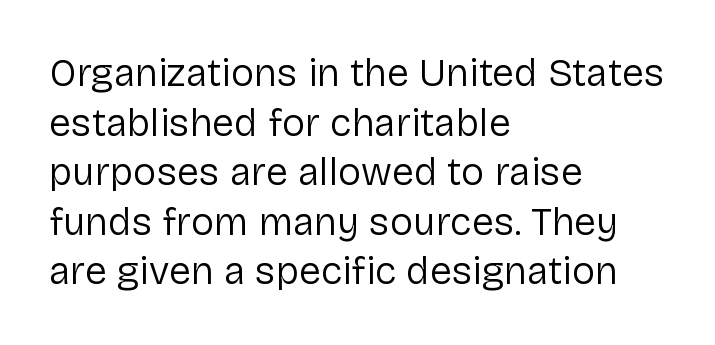
These lines are rendered in a variable-pitch font. Stroke terminals: plain, sans-serif. These lines are set flush left with a ragged right edge. One glance says typical: line gaps are just what's usual. A typesetter would mark this as roman, not italic. Underline: absent.
